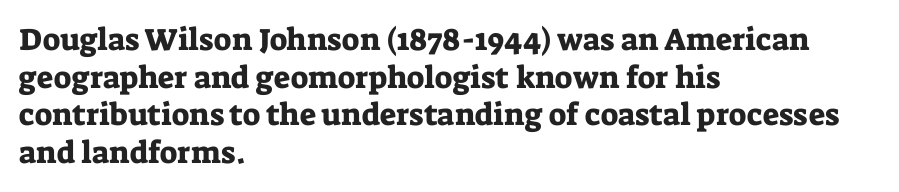
Q: Is the text italic (slanted)? A: No, it is upright.
Q: Is the typeface a serif or a sans-serif typeface? A: Serif.
Q: Is the text underlined? A: No.
Q: How is the paragraph aligned? A: Left-aligned.
Q: Is the spacing between letters normal or unusually wide? A: Normal.
Q: Width (condensed, normal, or wide)? A: Normal.
Q: Stroke contrast? A: Low.
Q: x-height? A: Medium.
Q: Monospaced? A: No.
